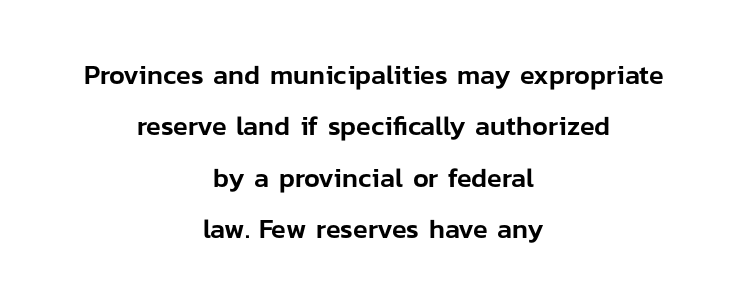
Airy leading. A clean baseline with only descenders dipping below it. This is roman type, the default non-slanted kind. This rendering leaves character spacing at its baseline value. The lines in this sample share a center point and differ in where they start and stop.
